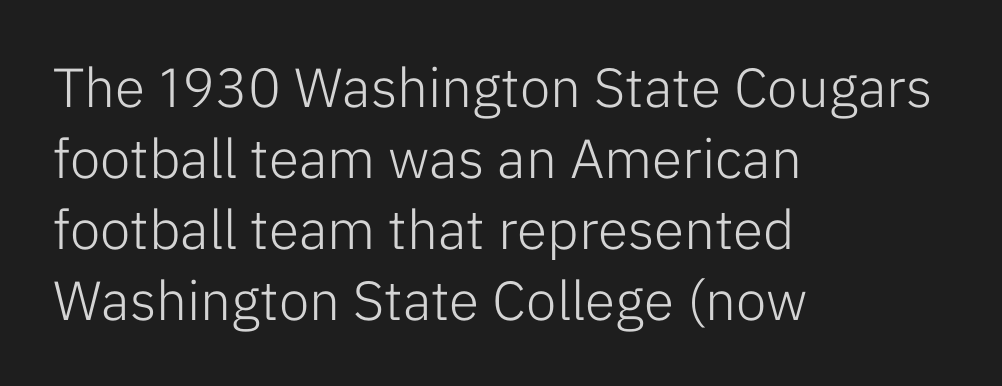
This is the regular roman posture of the typeface. The lines sit at an ordinary, default distance from one another. Quick note: underline off. The face used here is a sans, in the tradition of grotesques and geometrics. The passage shown is not bold in any degree. The passage shown is typed in a proportional face where columns would drift.
